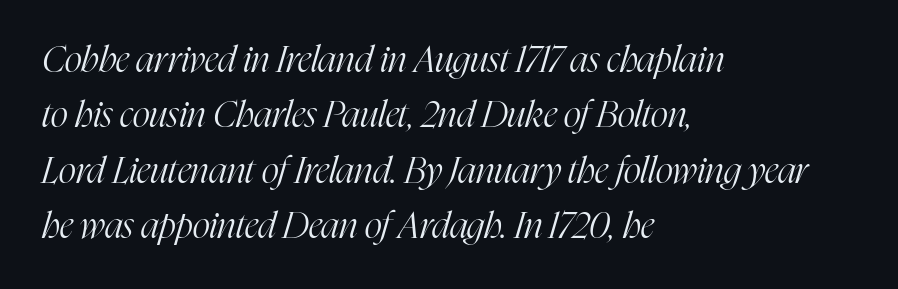
The image shows 37 px light, condensed serif type, italic (leaning right); set left-aligned, normal line spacing (1.5x), normal letter spacing, not underlined; high stroke contrast and a medium x-height.
